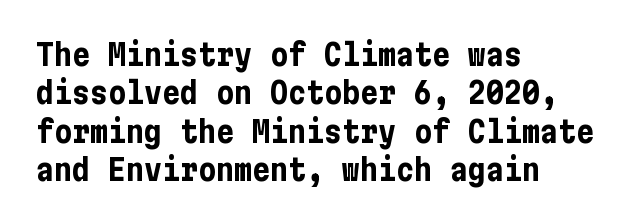
{"serif": "no", "italic": "no", "bold": "yes", "weight": "bold", "width": "condensed", "stroke_contrast": "low", "x_height": "medium", "underline": "no", "align": "left", "line_spacing": "normal", "line_spacing_ratio": 1.28, "letter_spacing": "normal", "letter_spacing_em": 0.0, "glyph_px": 30}
